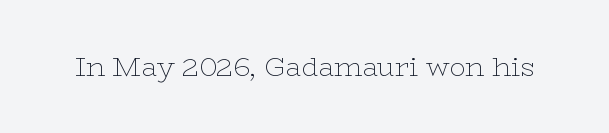
Has an underline been added? It has not. The type is set solid horizontally, with unmodified tracking. The characters are drawn with everyday or finer stroke widths. Every character sits straight up, as roman type does.
